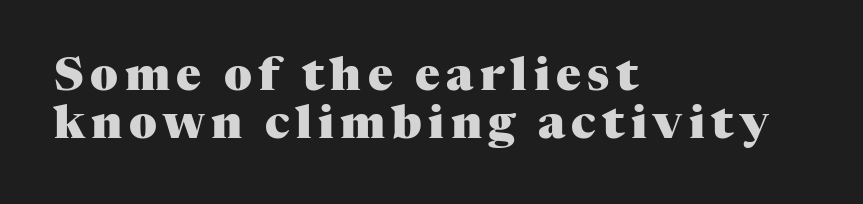
{"serif": "yes", "italic": "no", "bold": "yes", "weight": "heavy", "width": "normal", "stroke_contrast": "medium", "x_height": "medium", "monospaced": "no", "underline": "no", "align": "left", "line_spacing": "tight", "line_spacing_ratio": 1.05, "glyph_px": 46}
